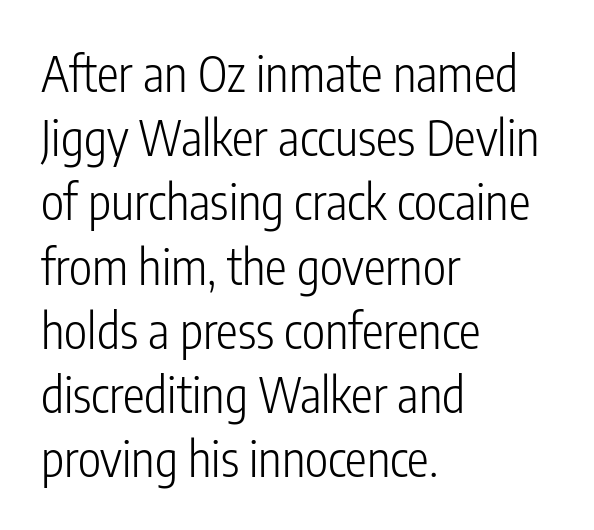
{"serif": "no", "italic": "no", "bold": "no", "weight": "light", "width": "condensed", "stroke_contrast": "low", "x_height": "medium", "monospaced": "no", "underline": "no", "align": "left", "line_spacing": "normal", "line_spacing_ratio": 1.31, "letter_spacing": "normal", "letter_spacing_em": 0.0, "glyph_px": 49}
